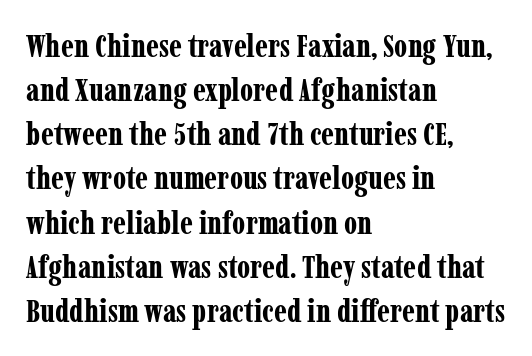
The image shows 32 px bold, condensed serif type, upright; set left-aligned, normal line spacing (1.38x), normal letter spacing, not underlined; low stroke contrast and a medium x-height.
